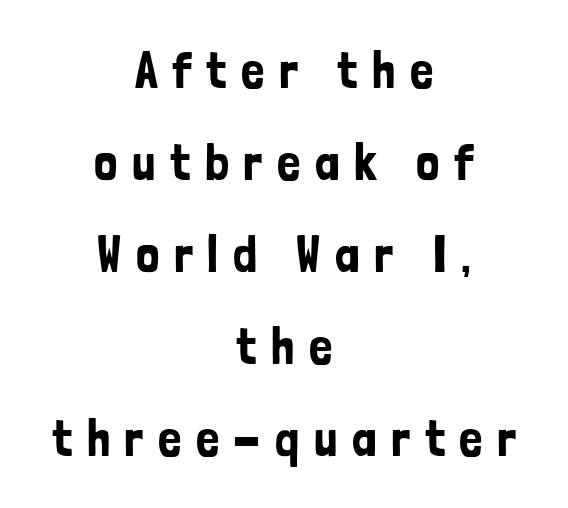
{"serif": "no", "italic": "no", "width": "condensed", "stroke_contrast": "low", "x_height": "medium", "monospaced": "no", "underline": "no", "align": "center", "line_spacing_ratio": 1.77, "letter_spacing": "wide", "letter_spacing_em": 0.28, "glyph_px": 52}
